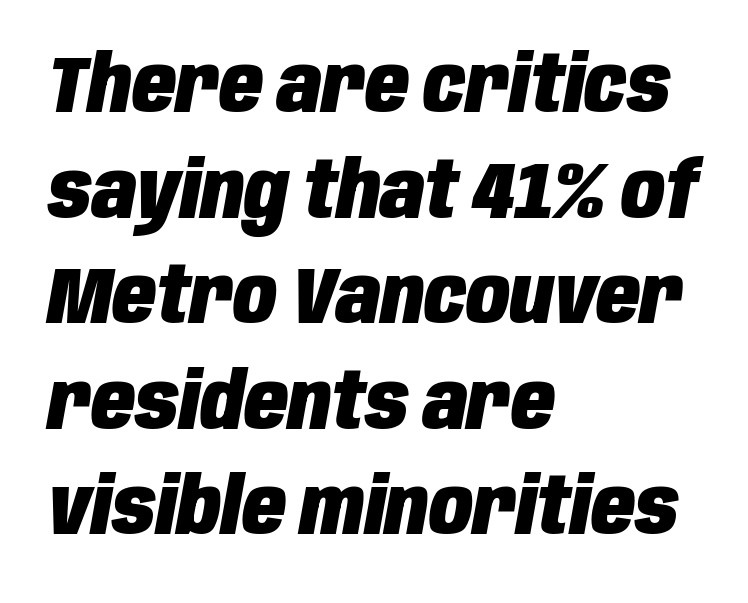
{"italic": "yes", "lean": "right", "slant_degrees": 10, "bold": "yes", "weight": "heavy", "width": "condensed", "stroke_contrast": "low", "x_height": "large", "monospaced": "no", "underline": "no", "align": "left", "line_spacing": "normal", "line_spacing_ratio": 1.32, "letter_spacing": "normal", "letter_spacing_em": 0.0, "glyph_px": 80}
